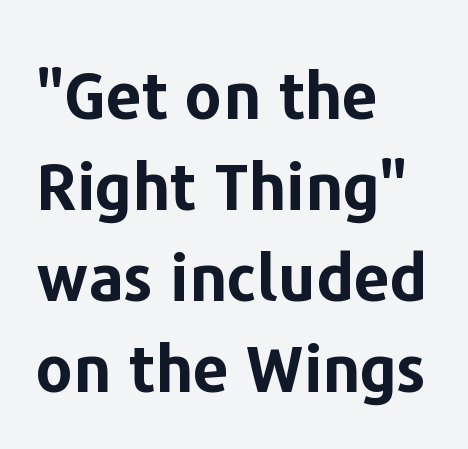
The image shows 64 px bold sans-serif type, upright; set left-aligned, normal line spacing (1.42x), normal letter spacing, not underlined; low stroke contrast and a medium x-height.
